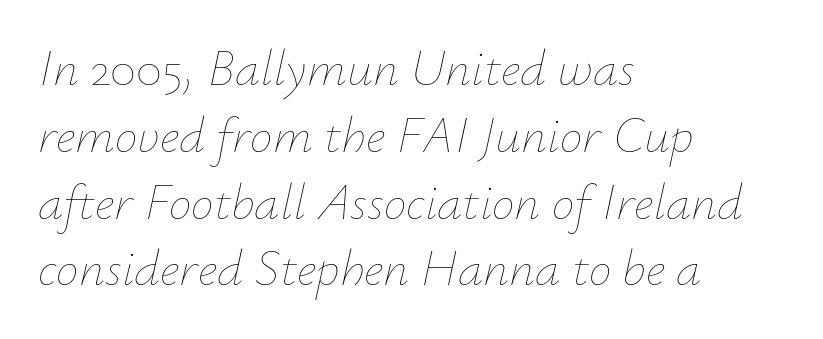
The image shows 51 px thin type, italic (leaning right); set left-aligned, normal line spacing (1.31x), normal letter spacing, not underlined; low stroke contrast and a small x-height.
